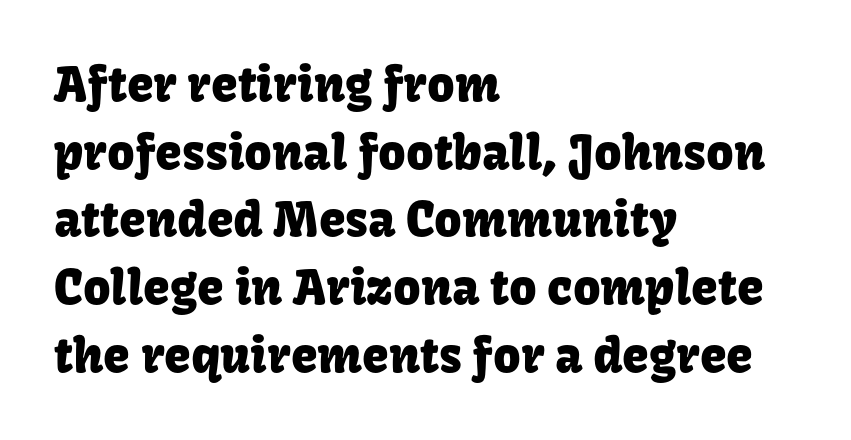
Q: Is the text italic (slanted)? A: No, it is upright.
Q: Is the typeface a serif or a sans-serif typeface? A: Sans-serif.
Q: Is the text underlined? A: No.
Q: How is the paragraph aligned? A: Left-aligned.
Q: Is the spacing between letters normal or unusually wide? A: Normal.
Q: Is the spacing between lines tight, normal or loose? A: Normal.
Q: Width (condensed, normal, or wide)? A: Normal.
Q: Stroke contrast? A: Low.
Q: x-height? A: Medium.
Q: Monospaced? A: No.
